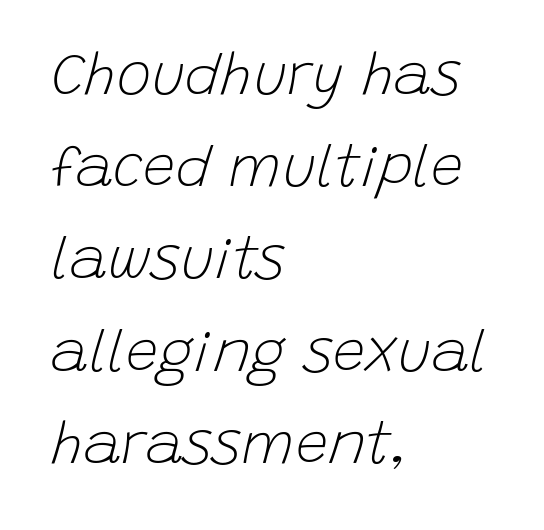
{"italic": "yes", "lean": "right", "slant_degrees": 15, "bold": "no", "weight": "light", "width": "normal", "stroke_contrast": "low", "x_height": "large", "monospaced": "no", "underline": "no", "align": "left", "line_spacing": "normal", "line_spacing_ratio": 1.59, "letter_spacing": "normal", "letter_spacing_em": 0.0, "glyph_px": 58}
